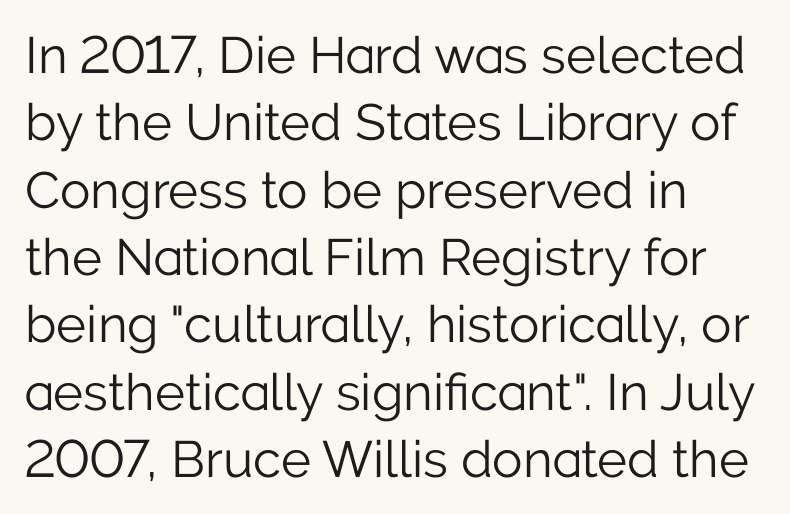
The rendering uses natural spacing where letterforms have individual widths. Decoration check: the copy has no underline. Every stem runs plumb, perpendicular to the baseline. In terms of letterspacing, this is plain default setting. Regarding serifs, this sample does without them. Honestly, the row spacing looks completely unremarkable.
